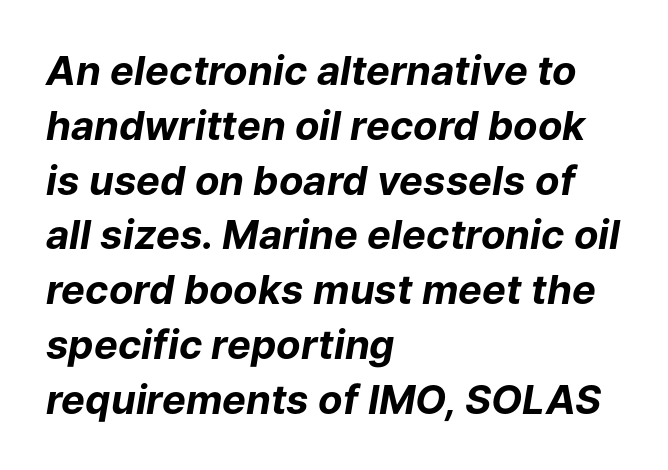
Q: Is the text bold? A: Yes.
Q: Is the text italic (slanted)? A: Yes, it leans right by about 9 degrees.
Q: Is the text underlined? A: No.
Q: How is the paragraph aligned? A: Left-aligned.
Q: Is the spacing between letters normal or unusually wide? A: Normal.
Q: Is the spacing between lines tight, normal or loose? A: Normal.
Q: Width (condensed, normal, or wide)? A: Normal.
Q: Stroke contrast? A: Low.
Q: x-height? A: Medium.
Q: Monospaced? A: No.
